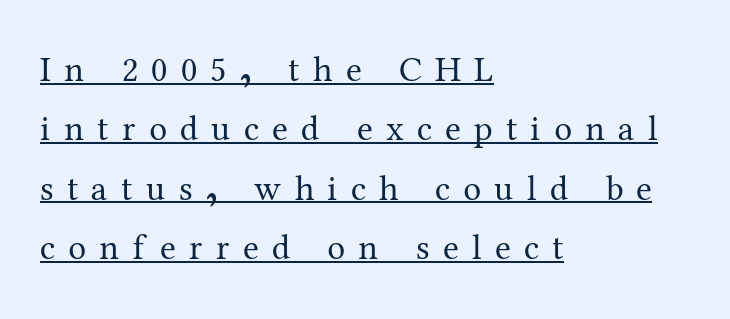
{"serif": "yes", "italic": "no", "bold": "no", "weight": "regular", "width": "normal", "stroke_contrast": "medium", "x_height": "medium", "monospaced": "no", "underline": "yes", "align": "left", "line_spacing": "normal", "line_spacing_ratio": 1.65, "letter_spacing": "wide", "letter_spacing_em": 0.37, "glyph_px": 36}
